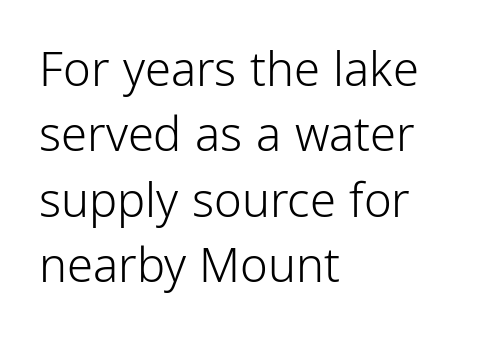
The image shows 47 px light, condensed sans-serif type, upright; set left-aligned, normal line spacing (1.39x), normal letter spacing, not underlined; low stroke contrast and a medium x-height.
